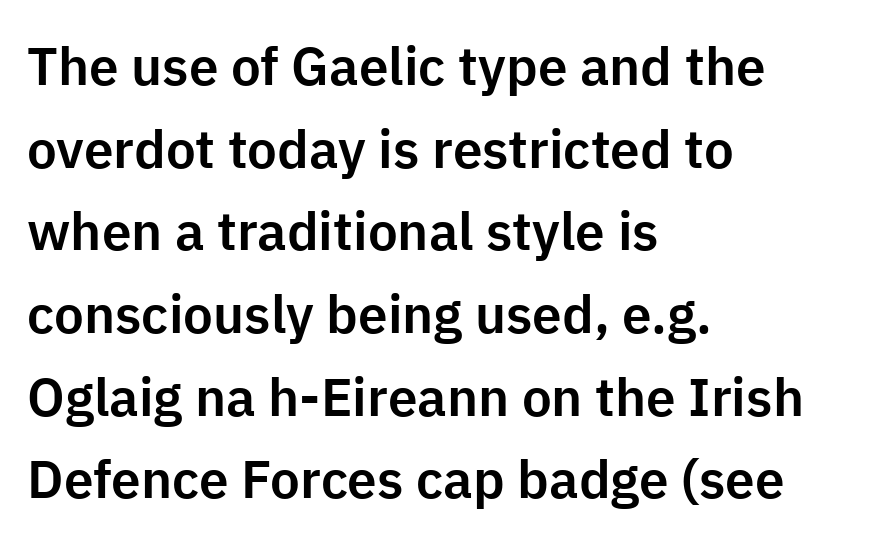
Unmarked baselines from the first word to the last. Leftover space on each line is placed entirely after the last word. No feet cap the strokes, marking this as sans-serif type. Glyph-to-glyph distance matches everyday printed text.
